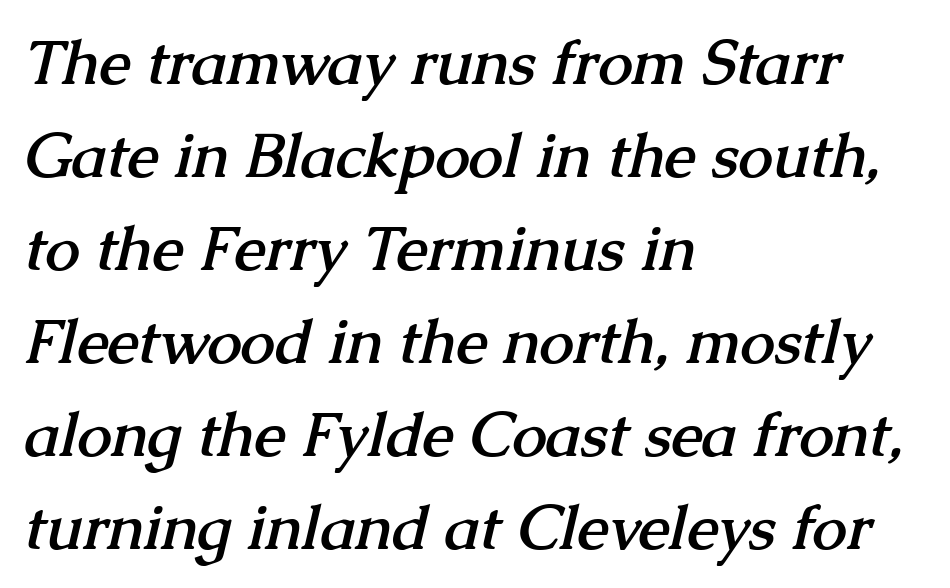
The image shows 62 px semibold serif type; set left-aligned, normal line spacing (1.5x), normal letter spacing, not underlined; medium stroke contrast and a medium x-height.
